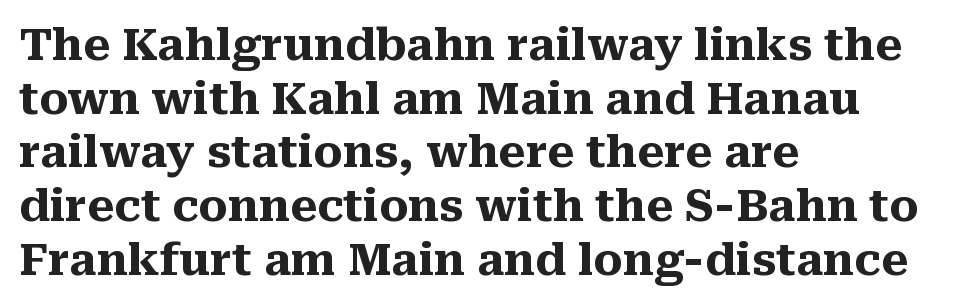
{"serif": "yes", "italic": "no", "bold": "yes", "weight": "heavy", "width": "normal", "stroke_contrast": "medium", "x_height": "medium", "monospaced": "no", "underline": "no", "align": "left", "line_spacing_ratio": 1.22, "letter_spacing": "normal", "letter_spacing_em": 0.0, "glyph_px": 44}
